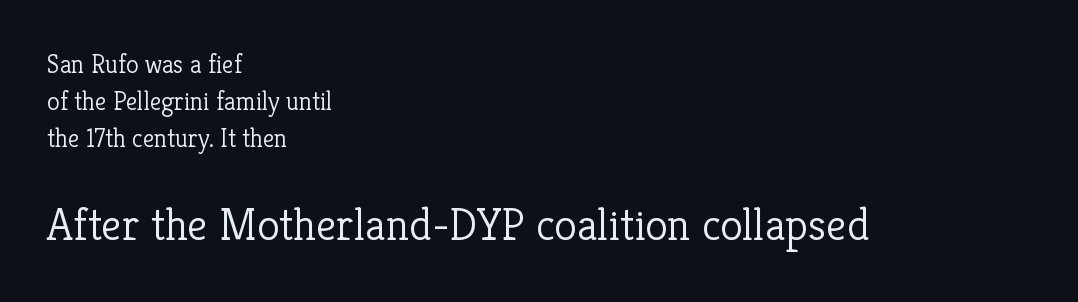
Q: Is the text bold? A: No.
Q: Is the text italic (slanted)? A: No, it is upright.
Q: Is the typeface a serif or a sans-serif typeface? A: Serif.
Q: Is the text underlined? A: No.
Q: How is the paragraph aligned? A: Left-aligned.
Q: Is the spacing between letters normal or unusually wide? A: Normal.
Q: Is the spacing between lines tight, normal or loose? A: Normal.
Q: Which block of text is set in a larger size, the first (top) or the second (bottom)? A: The second (bottom) one.
Q: Width (condensed, normal, or wide)? A: Normal.
Q: Stroke contrast? A: Low.
Q: x-height? A: Medium.
Q: Monospaced? A: No.
